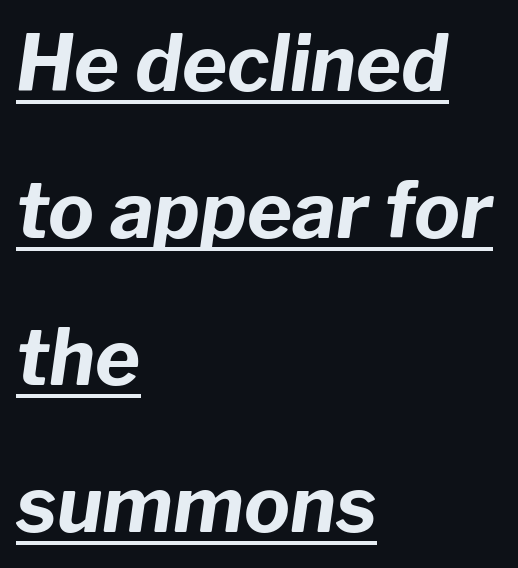
Q: Is the text bold? A: Yes.
Q: Is the text italic (slanted)? A: Yes, it leans right by about 8 degrees.
Q: Is the text underlined? A: Yes.
Q: How is the paragraph aligned? A: Left-aligned.
Q: Is the spacing between letters normal or unusually wide? A: Normal.
Q: Is the spacing between lines tight, normal or loose? A: Loose.
Q: Width (condensed, normal, or wide)? A: Normal.
Q: Stroke contrast? A: Low.
Q: x-height? A: Medium.
Q: Monospaced? A: No.
